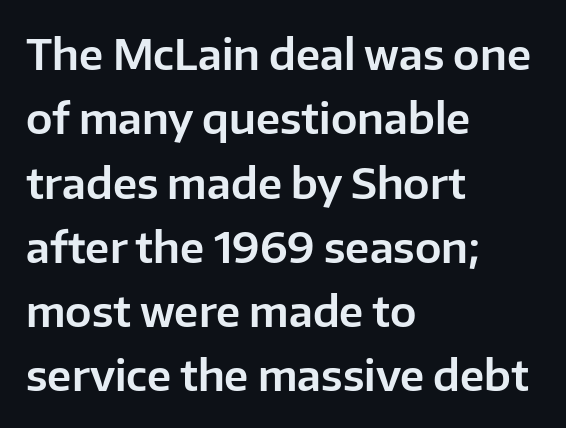
The image shows 42 px sans-serif type, upright; set left-aligned, normal line spacing (1.53x), normal letter spacing, not underlined; low stroke contrast and a medium x-height.
